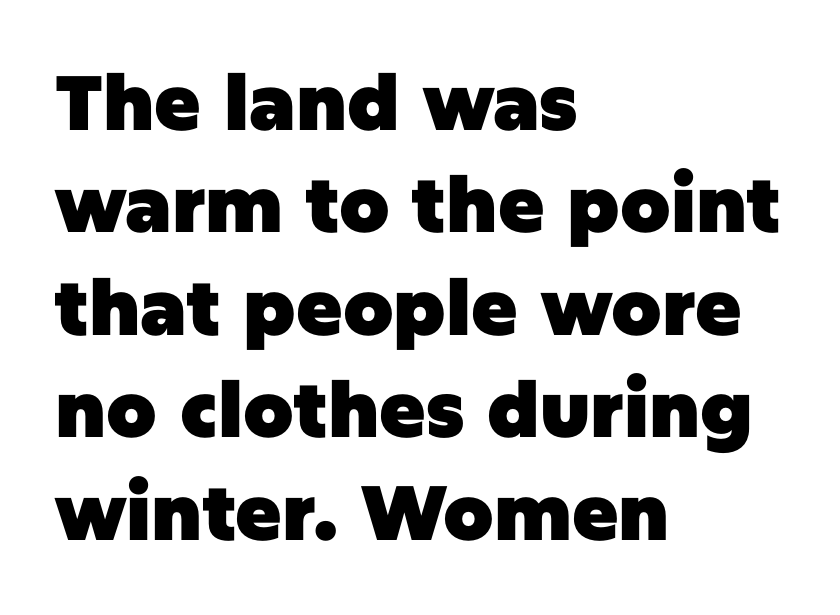
The image shows 77 px heavy sans-serif type, upright; set left-aligned, normal line spacing (1.33x), normal letter spacing, not underlined; low stroke contrast and a large x-height.
